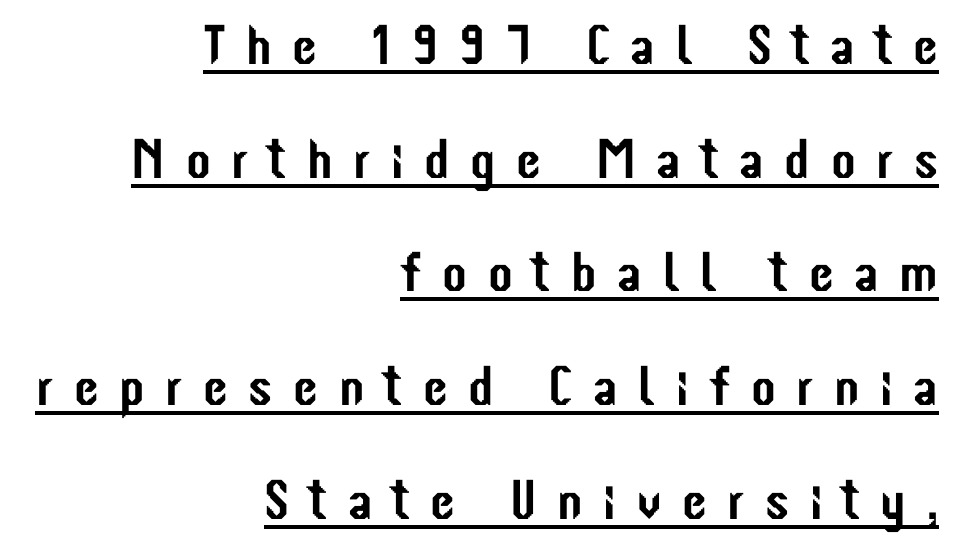
The passage shown is typed in a proportional face where columns would drift. Looks like someone drew a line under every word here. The typeface chosen for these lines omits serifs. Is the letter spacing exaggerated? Yes — the characters are pushed far apart. The passage is arranged like a letterhead date or caption credit — flush right. Posture: vertical.
